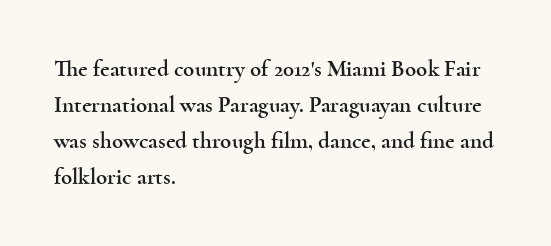
Q: Is the text italic (slanted)? A: No, it is upright.
Q: Is the text underlined? A: No.
Q: How is the paragraph aligned? A: Left-aligned.
Q: Is the spacing between letters normal or unusually wide? A: Normal.
Q: Is the spacing between lines tight, normal or loose? A: Normal.
